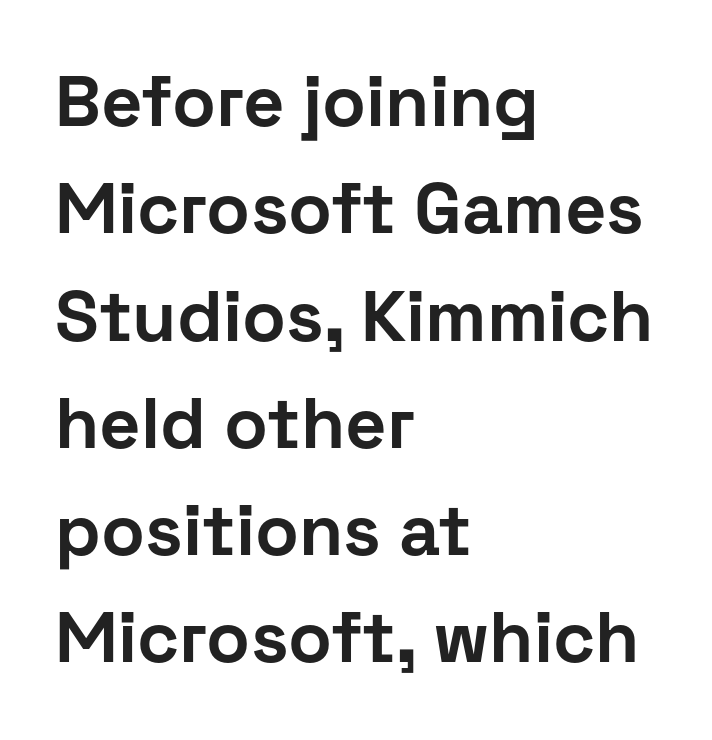
The baseline area is clear. Notice how the stems are strictly vertical — no italics here. The glyphs in this specimen are sans serif. Each letter keeps its own natural width here, so spacing adapts to shape. Compared with a centered layout, this one pins lines to the left instead. How would I describe the line gaps? Plain and ordinary.
